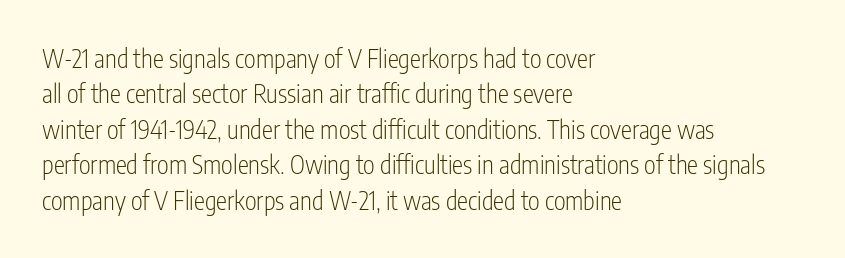
{"italic": "no", "bold": "no", "underline": "no", "align": "left", "line_spacing": "normal", "line_spacing_ratio": 1.42, "letter_spacing": "normal", "letter_spacing_em": 0.0, "glyph_px": 25}
